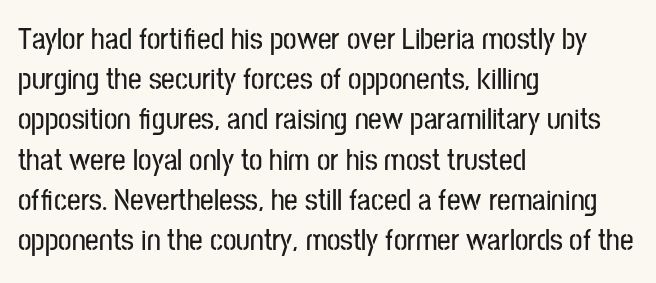
Q: Is the text italic (slanted)? A: No, it is upright.
Q: Is the typeface a serif or a sans-serif typeface? A: Sans-serif.
Q: Is the text underlined? A: No.
Q: How is the paragraph aligned? A: Left-aligned.
Q: Is the spacing between letters normal or unusually wide? A: Normal.
Q: Is the spacing between lines tight, normal or loose? A: Normal.
Q: Width (condensed, normal, or wide)? A: Condensed.
Q: Stroke contrast? A: Low.
Q: x-height? A: Medium.
Q: Monospaced? A: No.
